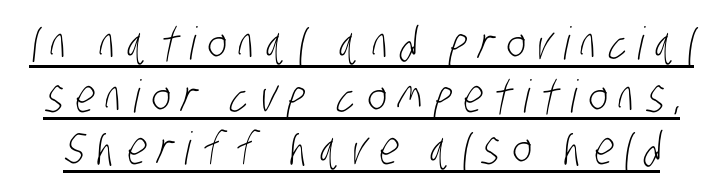
The image shows 45 px light, condensed sans-serif type; set line spacing 1.17x, unusually wide letter spacing (+0.26 em), underlined; low stroke contrast and a large x-height.
